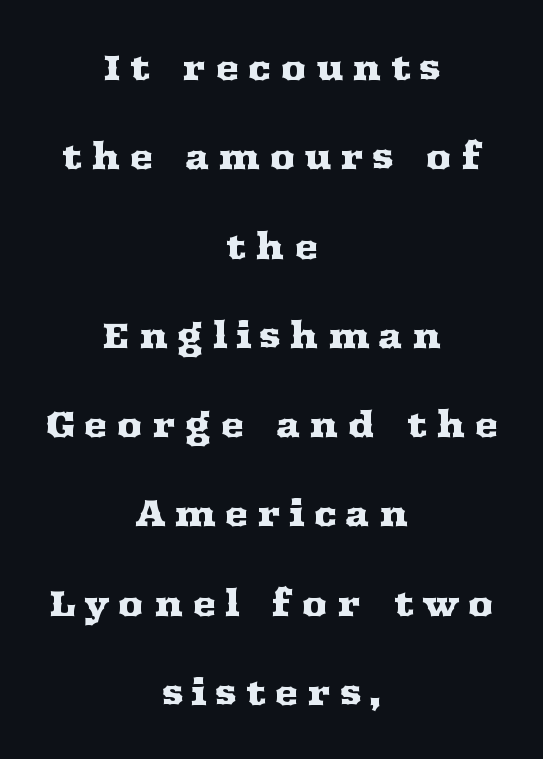
If you measured baseline to baseline, you'd find a long distance. The line texture is sparse and dotted thanks to wide tracking. The foot of each line stays bare and open. Ascenders rise straight up at ninety degrees. Varying glyph widths throughout — classic text-font behaviour. The face used here is seriffed, in the tradition of book romans.
